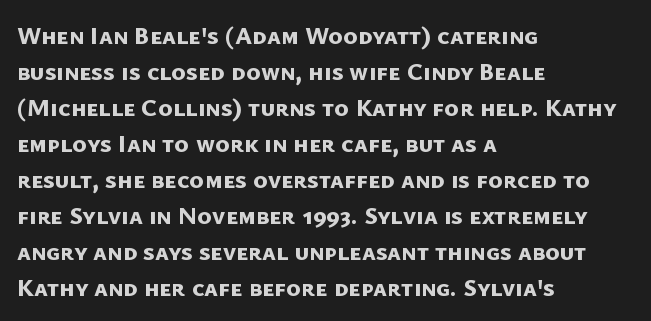
{"bold": "yes", "underline": "no", "align": "left", "line_spacing": "normal", "line_spacing_ratio": 1.44, "letter_spacing": "normal", "letter_spacing_em": 0.0, "glyph_px": 25}
